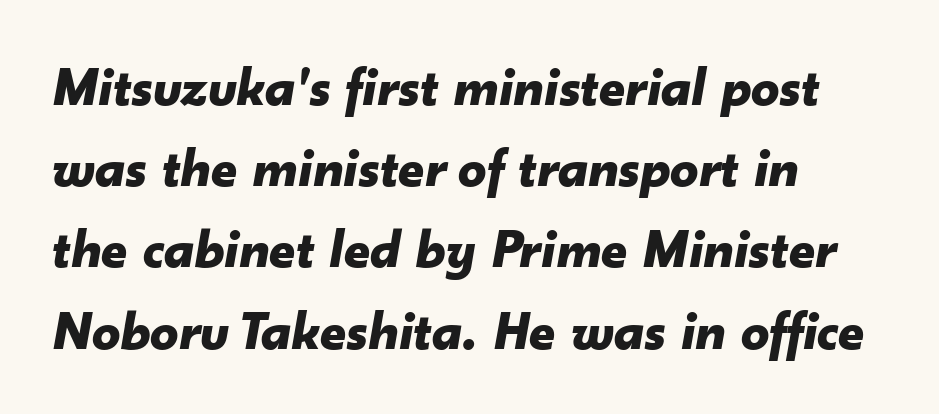
The image shows 56 px bold type, italic (leaning right); set left-aligned, normal line spacing (1.45x), normal letter spacing, not underlined; low stroke contrast and a small x-height.
